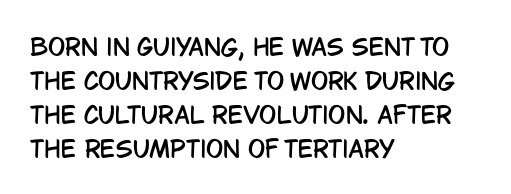
{"italic": "no", "underline": "no", "align": "left", "line_spacing": "normal", "line_spacing_ratio": 1.48, "letter_spacing": "normal", "letter_spacing_em": 0.0, "glyph_px": 23}
